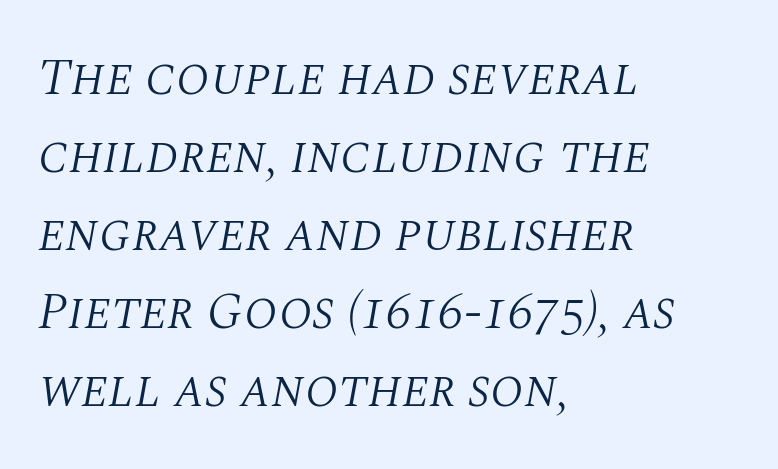
{"serif": "yes", "italic": "yes", "lean": "right", "slant_degrees": 10, "bold": "no", "weight": "light", "width": "normal", "stroke_contrast": "medium", "x_height": "large", "monospaced": "no", "underline": "no", "align": "left", "line_spacing": "normal", "line_spacing_ratio": 1.5, "letter_spacing": "normal", "letter_spacing_em": 0.0, "glyph_px": 52}
